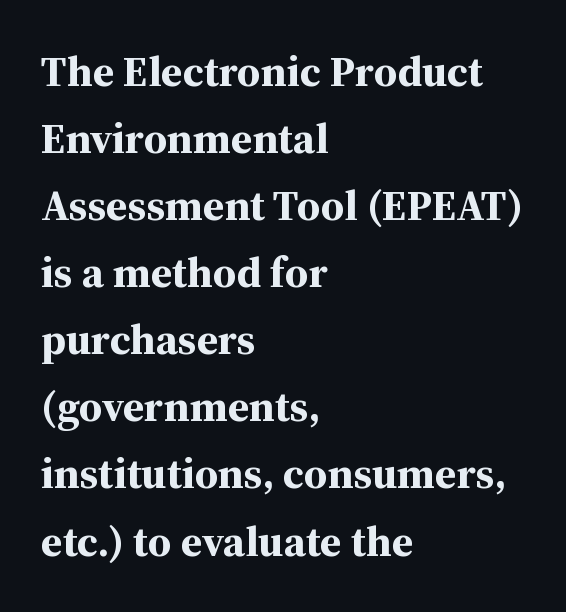
{"serif": "yes", "italic": "no", "bold": "yes", "weight": "bold", "width": "normal", "stroke_contrast": "medium", "x_height": "medium", "monospaced": "no", "underline": "no", "align": "left", "line_spacing": "normal", "line_spacing_ratio": 1.56, "letter_spacing": "normal", "letter_spacing_em": 0.0, "glyph_px": 43}
